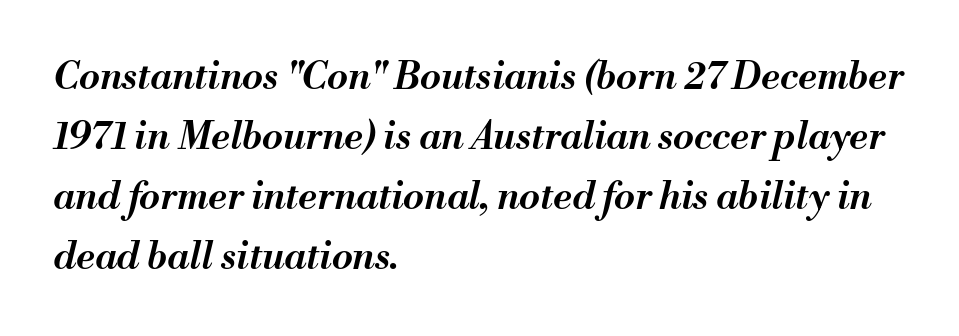
Q: Is the text bold? A: Semi-bold.
Q: Is the text italic (slanted)? A: Yes, it leans right by about 13 degrees.
Q: Is the text underlined? A: No.
Q: How is the paragraph aligned? A: Left-aligned.
Q: Is the spacing between letters normal or unusually wide? A: Normal.
Q: Is the spacing between lines tight, normal or loose? A: Normal.
Q: Width (condensed, normal, or wide)? A: Normal.
Q: Stroke contrast? A: Medium.
Q: x-height? A: Small.
Q: Monospaced? A: No.
